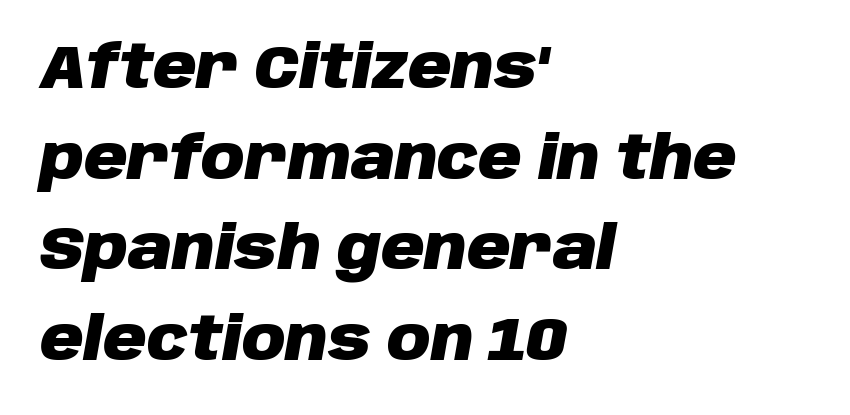
{"italic": "yes", "lean": "right", "slant_degrees": 10, "bold": "yes", "weight": "heavy", "width": "normal", "stroke_contrast": "low", "x_height": "large", "monospaced": "no", "underline": "no", "align": "left", "line_spacing": "normal", "line_spacing_ratio": 1.51, "letter_spacing": "normal", "letter_spacing_em": 0.0, "glyph_px": 60}
